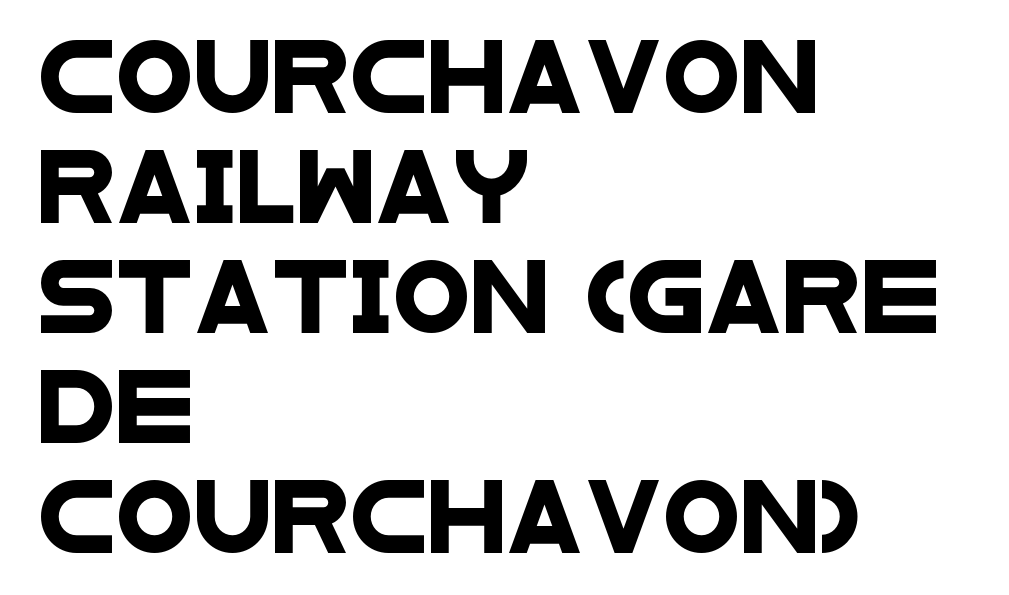
The image shows 71 px wide sans-serif type; set left-aligned, normal line spacing (1.55x), normal letter spacing, not underlined; low stroke contrast and a large x-height.
